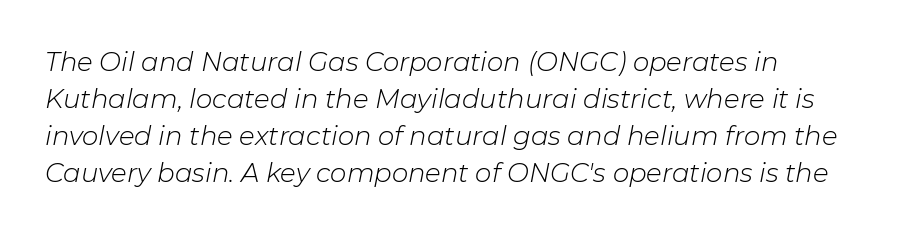
Q: Is the text bold? A: No.
Q: Is the text italic (slanted)? A: Yes, it leans right by about 11 degrees.
Q: Is the text underlined? A: No.
Q: How is the paragraph aligned? A: Left-aligned.
Q: Is the spacing between letters normal or unusually wide? A: Normal.
Q: Is the spacing between lines tight, normal or loose? A: Normal.
